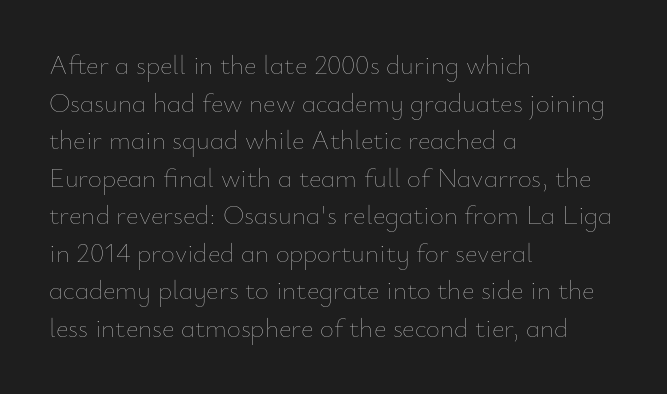
Notice how the stems are strictly vertical — no italics here. A bare baseline throughout the passage. Inter-character spacing is left at the font's built-in metrics. Vertical spacing — default. The ragged edge is on the right, which tells us the setting is flush left. The font sits on the lighter half of the weight spectrum, regular included.
